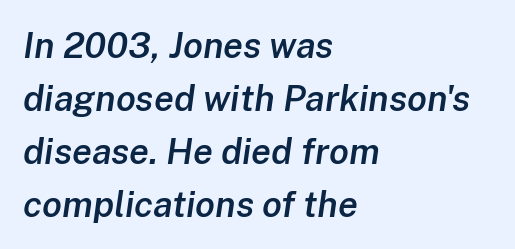
Characters are canted at an angle relative to the baseline's perpendicular. Line starts are locked; line ends wander. Nobody drew a line under any word here. Every letter is mildly thick-stroked: semibold rather than bold. Notice how descenders clear the ascenders below comfortably — that's standard leading. The rendering keeps characters at their native spacing.
